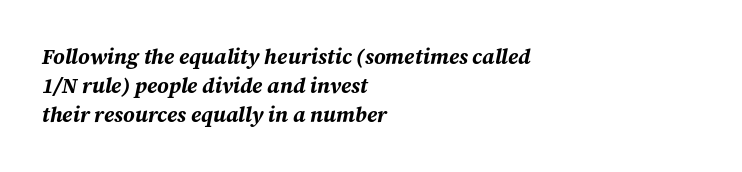
{"italic": "yes", "lean": "right", "slant_degrees": 12, "bold": "yes", "underline": "no", "align": "left", "line_spacing": "normal", "line_spacing_ratio": 1.39, "letter_spacing": "normal", "letter_spacing_em": 0.0, "glyph_px": 21}
